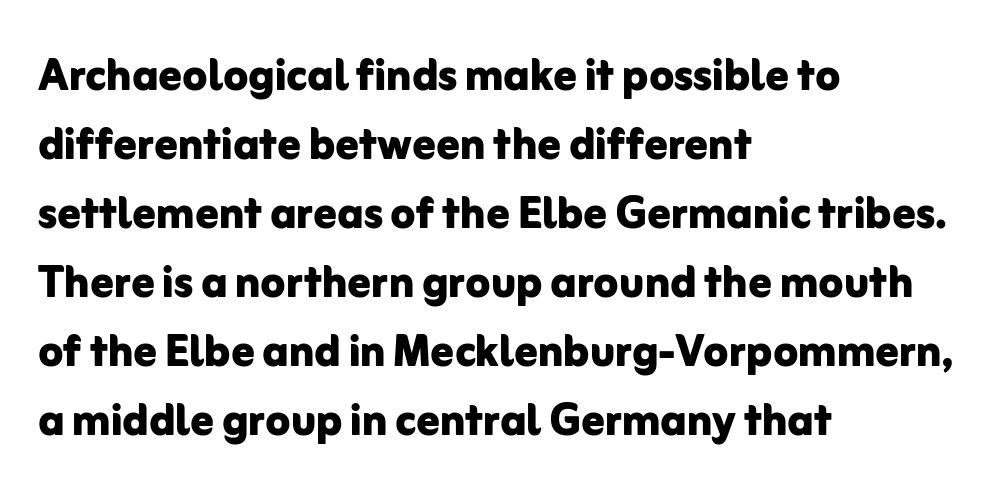
{"serif": "no", "italic": "no", "bold": "yes", "weight": "bold", "width": "normal", "stroke_contrast": "low", "x_height": "medium", "monospaced": "no", "underline": "no", "align": "left", "line_spacing_ratio": 1.21, "letter_spacing": "normal", "letter_spacing_em": 0.0, "glyph_px": 57}
